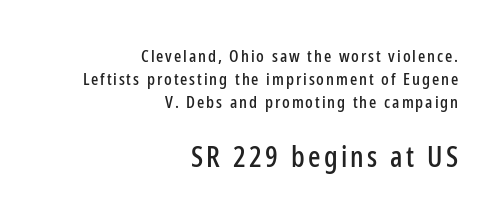
Q: Is the text italic (slanted)? A: No, it is upright.
Q: Is the typeface a serif or a sans-serif typeface? A: Sans-serif.
Q: Is the text underlined? A: No.
Q: How is the paragraph aligned? A: Right-aligned.
Q: Is the spacing between lines tight, normal or loose? A: Normal.
Q: Which block of text is set in a larger size, the first (top) or the second (bottom)? A: The second (bottom) one.
Q: Width (condensed, normal, or wide)? A: Condensed.
Q: Stroke contrast? A: Low.
Q: x-height? A: Medium.
Q: Monospaced? A: No.
